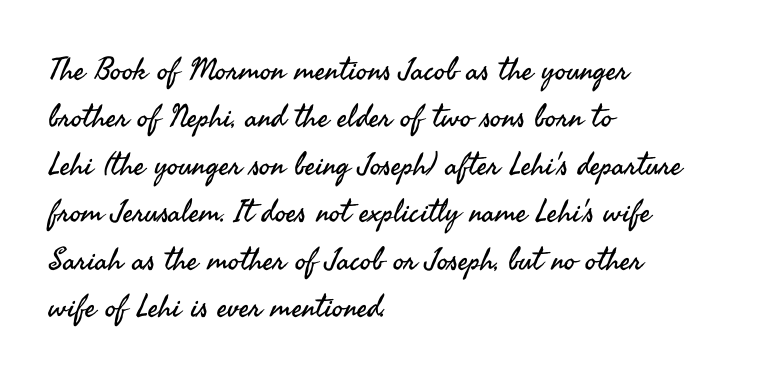
Normally led — the rows are evenly, conventionally spaced. The rendering keeps characters at their native spacing. Glance below the letters and you will spot only blank space. The passage shown is typeset with a sans-serif family.
